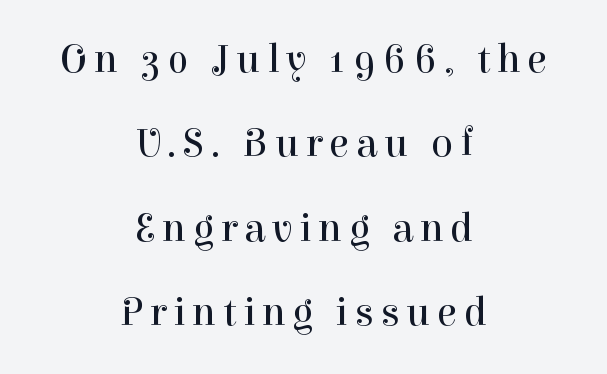
The image shows 41 px regular-weight serif type, upright; set centered, loose line spacing (2.06x), not underlined; high stroke contrast and a medium x-height.
